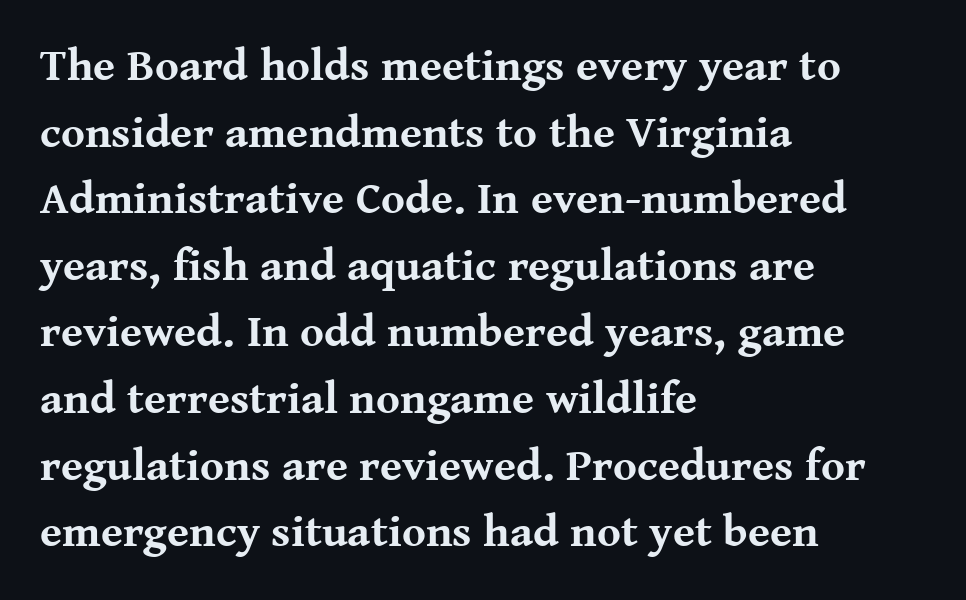
The image shows 45 px bold serif type, upright; set left-aligned, normal line spacing (1.48x), normal letter spacing, not underlined; medium stroke contrast and a medium x-height.
